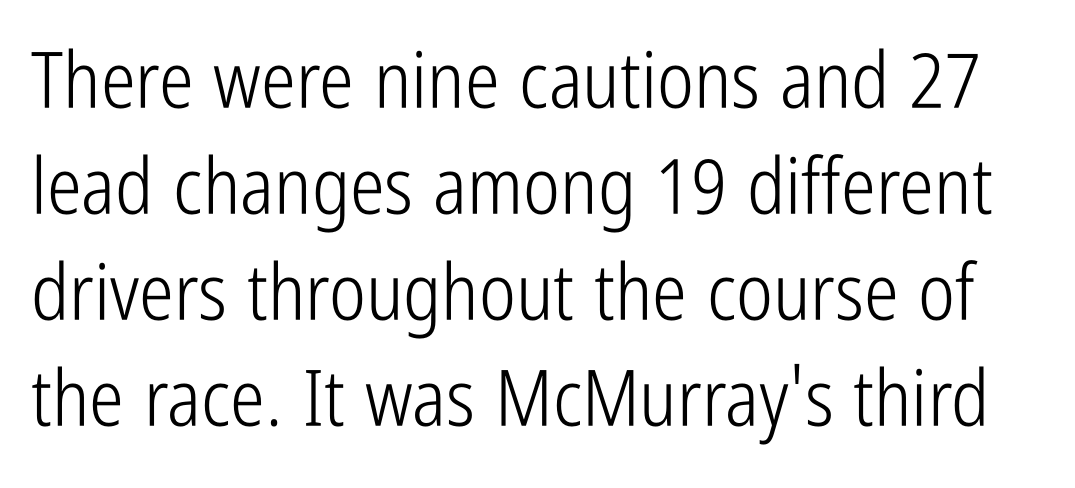
The image shows 78 px light, condensed sans-serif type, upright; set normal line spacing (1.36x), normal letter spacing, not underlined; low stroke contrast and a medium x-height.
